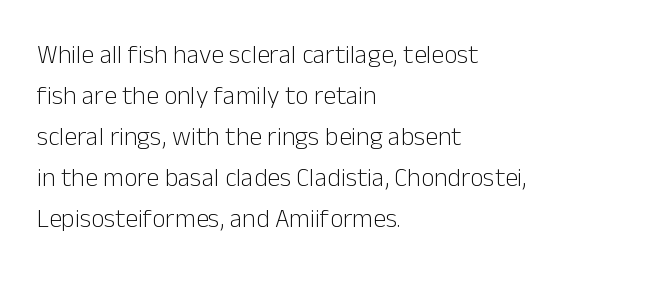
Q: Is the text bold? A: No.
Q: Is the text italic (slanted)? A: No, it is upright.
Q: Is the text underlined? A: No.
Q: How is the paragraph aligned? A: Left-aligned.
Q: Is the spacing between letters normal or unusually wide? A: Normal.
Q: Is the spacing between lines tight, normal or loose? A: Normal.
